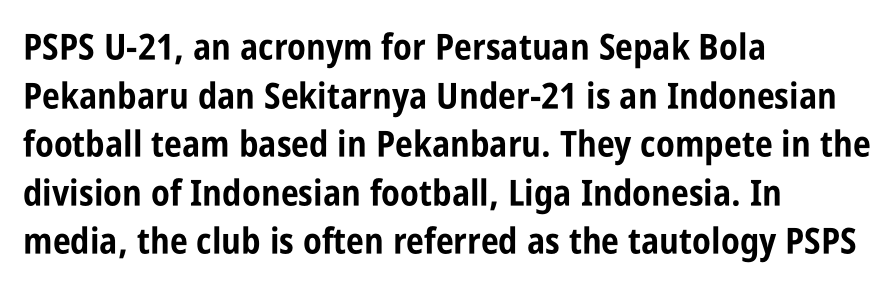
Q: Is the text bold? A: Yes.
Q: Is the text italic (slanted)? A: No, it is upright.
Q: Is the typeface a serif or a sans-serif typeface? A: Sans-serif.
Q: Is the text underlined? A: No.
Q: How is the paragraph aligned? A: Left-aligned.
Q: Is the spacing between letters normal or unusually wide? A: Normal.
Q: Is the spacing between lines tight, normal or loose? A: Normal.
Q: Width (condensed, normal, or wide)? A: Condensed.
Q: Stroke contrast? A: Low.
Q: x-height? A: Large.
Q: Monospaced? A: No.
